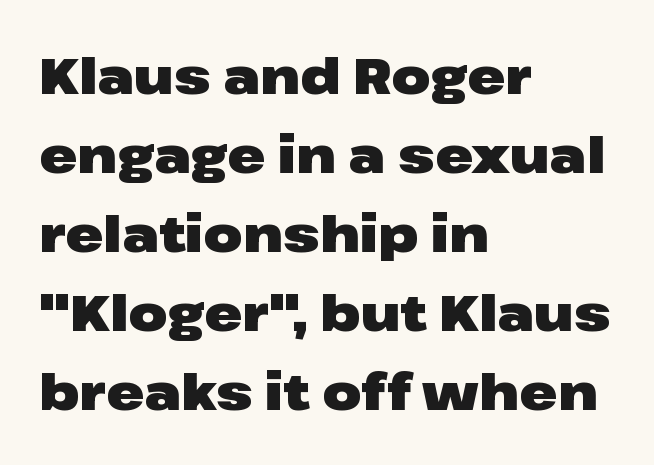
Q: Is the text bold? A: Yes.
Q: Is the text italic (slanted)? A: No, it is upright.
Q: Is the typeface a serif or a sans-serif typeface? A: Sans-serif.
Q: Is the text underlined? A: No.
Q: How is the paragraph aligned? A: Left-aligned.
Q: Is the spacing between letters normal or unusually wide? A: Normal.
Q: Is the spacing between lines tight, normal or loose? A: Normal.
Q: Width (condensed, normal, or wide)? A: Wide.
Q: Stroke contrast? A: Low.
Q: x-height? A: Medium.
Q: Monospaced? A: No.
